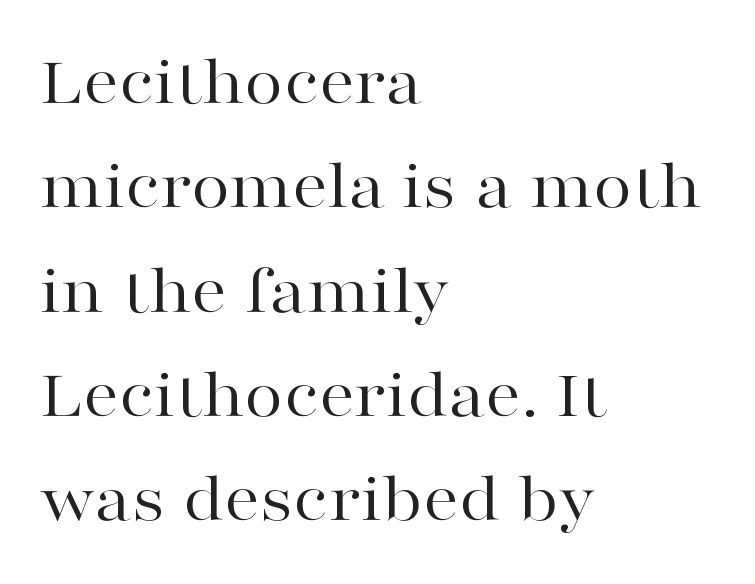
The image shows 71 px regular-weight, wide serif type, upright; set left-aligned, normal line spacing (1.47x), normal letter spacing, not underlined; high stroke contrast and a medium x-height.
